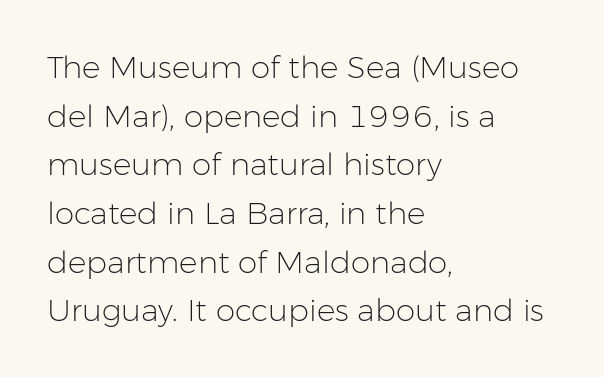
{"serif": "no", "italic": "no", "bold": "no", "weight": "light", "width": "normal", "stroke_contrast": "low", "x_height": "medium", "monospaced": "no", "underline": "no", "align": "left", "line_spacing": "normal", "line_spacing_ratio": 1.57, "letter_spacing": "normal", "letter_spacing_em": 0.0, "glyph_px": 31}
